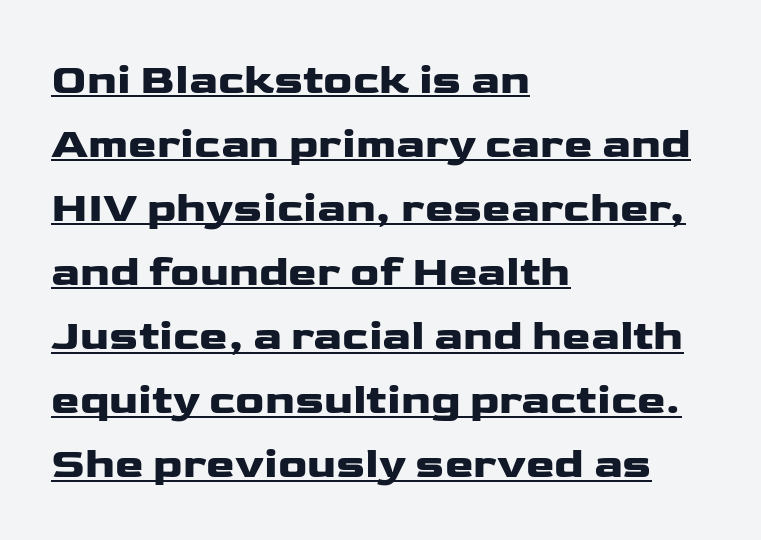
The rendering uses a moderate line-height, typical for paragraphs. Every row of glyphs begins at an identical x-position on the left. The typeface chosen for these lines omits serifs. This sample uses an upright cut, with every glyph sitting square on the baseline.
